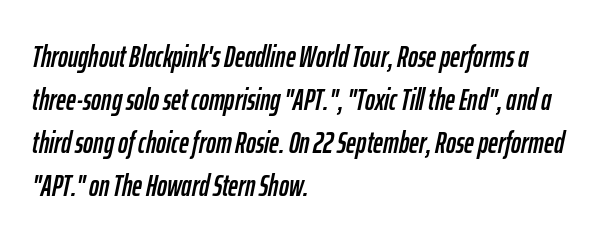
{"italic": "yes", "lean": "right", "slant_degrees": 12, "width": "condensed", "stroke_contrast": "low", "x_height": "medium", "monospaced": "no", "underline": "no", "align": "left", "line_spacing": "normal", "line_spacing_ratio": 1.43, "letter_spacing": "normal", "letter_spacing_em": 0.0, "glyph_px": 30}
